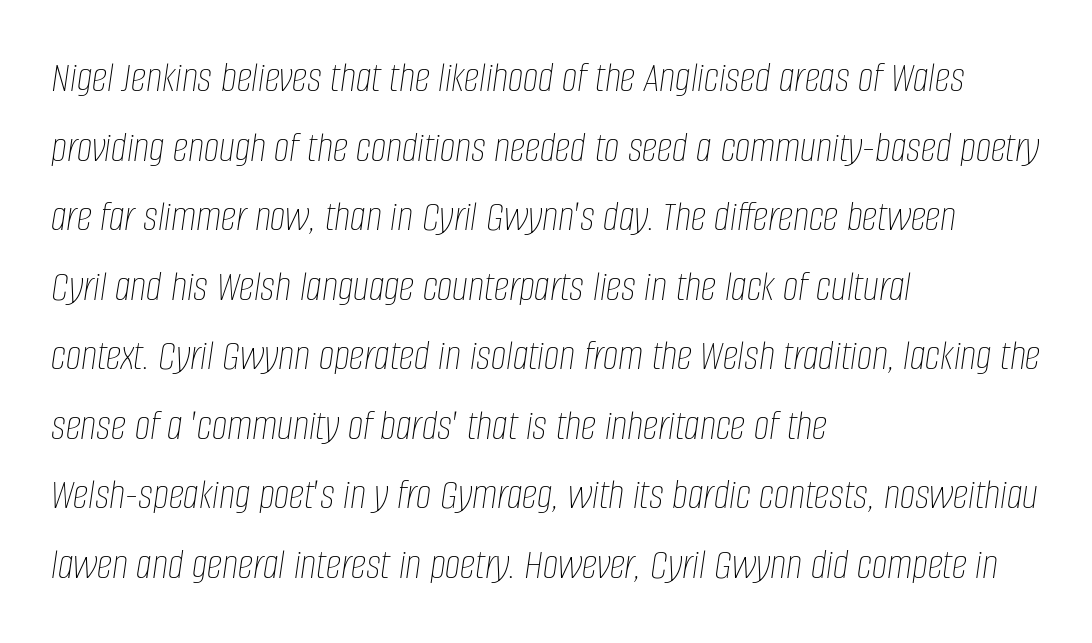
The image shows 44 px thin, condensed type, italic (leaning right); set left-aligned, normal line spacing (1.58x), normal letter spacing, not underlined; low stroke contrast and a large x-height.
